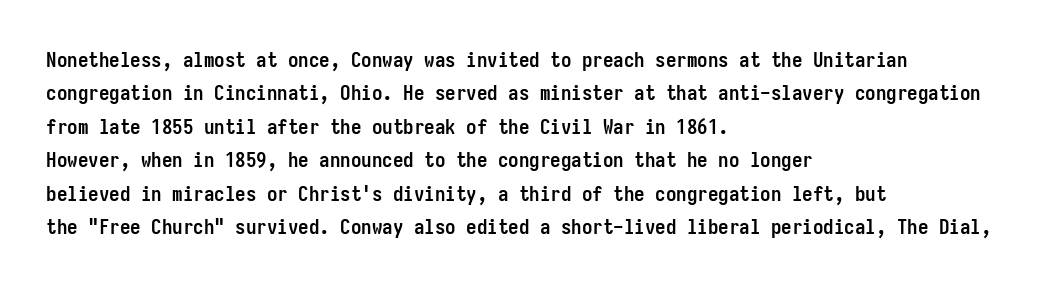
The lines sit at an ordinary, default distance from one another. Bare-footed words on every line. The rendering uses a bold face; every stroke is thick and dark. Posture: upright roman.
